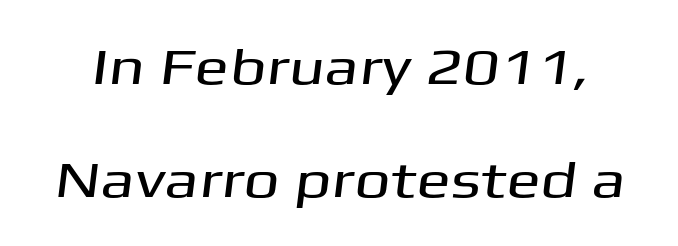
Q: Is the typeface a serif or a sans-serif typeface? A: Sans-serif.
Q: Is the text underlined? A: No.
Q: Is the spacing between letters normal or unusually wide? A: Normal.
Q: Is the spacing between lines tight, normal or loose? A: Loose.
Q: Width (condensed, normal, or wide)? A: Wide.
Q: Stroke contrast? A: Medium.
Q: x-height? A: Medium.
Q: Monospaced? A: No.
